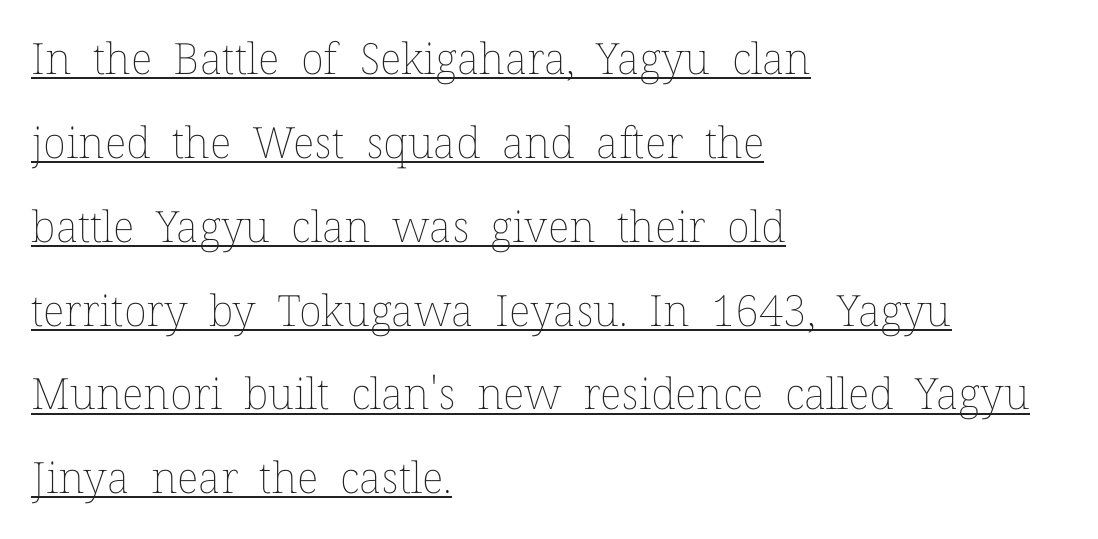
How are the letters spaced? Ordinarily, with no added tracking. The rendering uses a large line-height, opening up the rows. No letter is thick-stroked: the sample isn't bold. This is the regular roman posture of the typeface.
